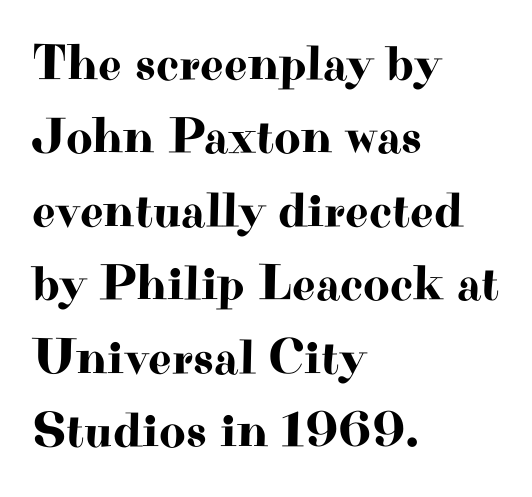
Q: Is the text italic (slanted)? A: No, it is upright.
Q: Is the typeface a serif or a sans-serif typeface? A: Serif.
Q: Is the text underlined? A: No.
Q: How is the paragraph aligned? A: Left-aligned.
Q: Is the spacing between letters normal or unusually wide? A: Normal.
Q: Is the spacing between lines tight, normal or loose? A: Normal.
Q: Width (condensed, normal, or wide)? A: Wide.
Q: Stroke contrast? A: High.
Q: x-height? A: Small.
Q: Monospaced? A: No.
